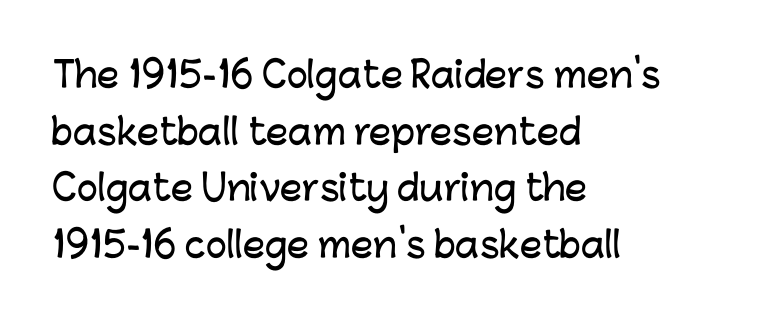
Regular leading. A typesetter would call this proportional, since set widths differ per character. You can tell it's not italic because the verticals are truly vertical. Nope, no serifs anywhere on these letters.
